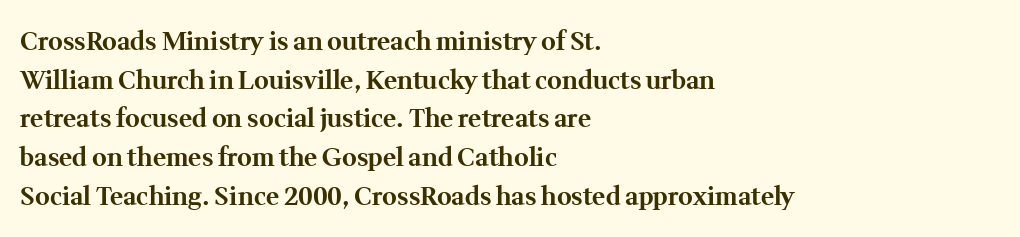
Lines of text with bare space underneath. Default kerning and tracking; the words read as compact shapes. Typeset ragged right — the left edge is the straight one. Regarding leading, the lines here are spaced in the standard way. Every stem runs plumb, perpendicular to the baseline.
